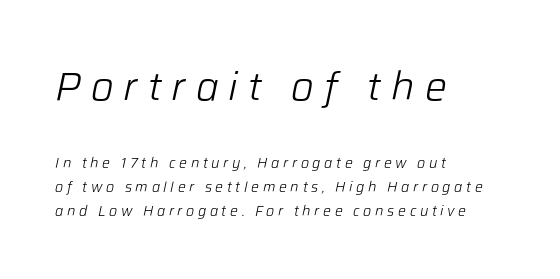
The image shows 39 px light type, italic (leaning right); set left-aligned, normal line spacing (1.7x), unusually wide letter spacing (+0.26 em), not underlined; the first (top) block is 2.79x larger; low stroke contrast and a medium x-height.
